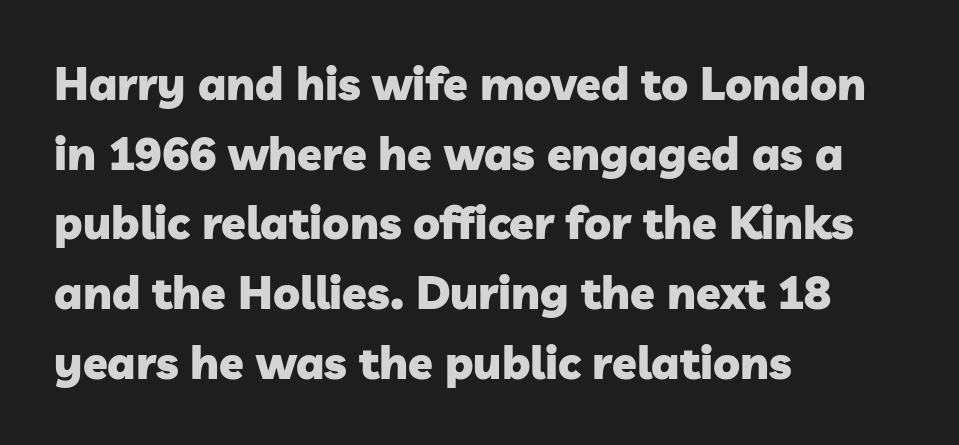
{"serif": "no", "bold": "yes", "weight": "heavy", "width": "normal", "stroke_contrast": "low", "x_height": "medium", "monospaced": "no", "underline": "no", "align": "left", "line_spacing": "normal", "line_spacing_ratio": 1.55, "letter_spacing": "normal", "letter_spacing_em": 0.0, "glyph_px": 45}
